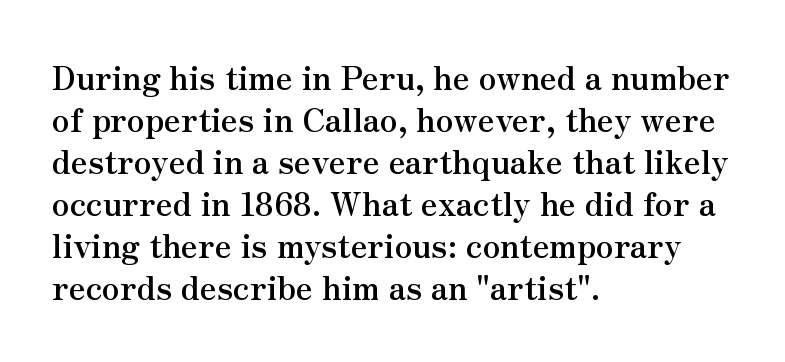
Horizontal bands of white between lines are of average thickness. Chunky letters — that's bold for sure. Standard letterfit; no display-style spreading of the glyphs. This sample is left-justified, so line endings fall wherever the words run out.
